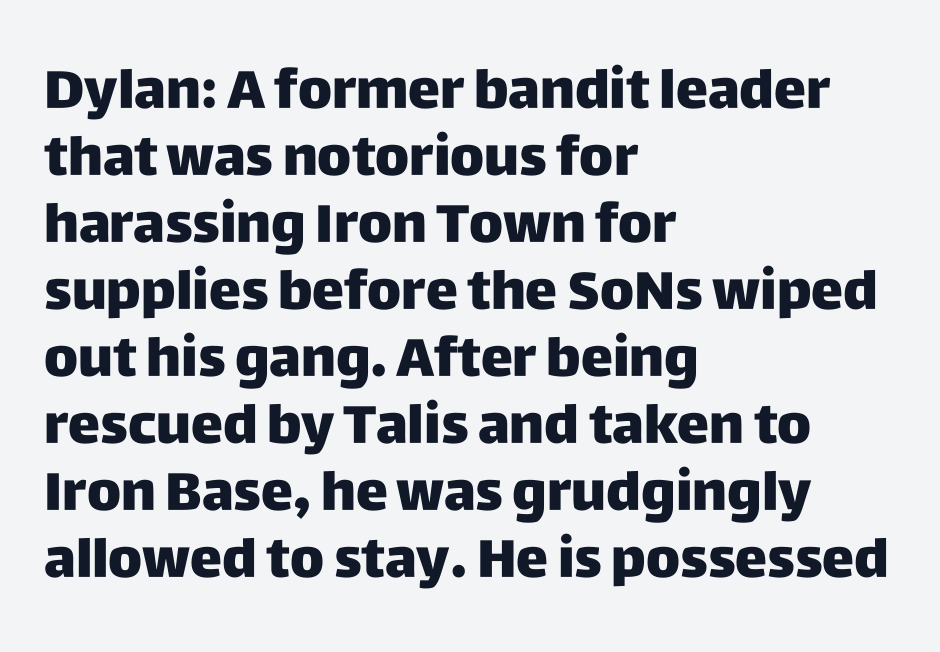
The paragraph has a hard left edge and a soft right edge. Standard letterfit; no display-style spreading of the glyphs. Is this a fixed-width face? No — the glyphs have proportional, varying widths. Thick stems and heavy bowls — unmistakably bold. The space beneath each line is pristine and unruled.
